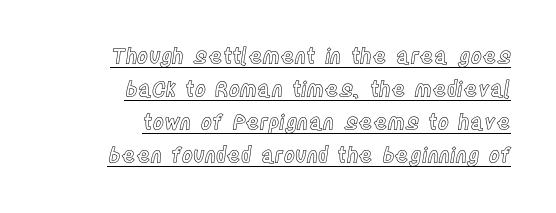
The image shows 21 px text type; set right-aligned, normal line spacing (1.57x), normal letter spacing, underlined.
